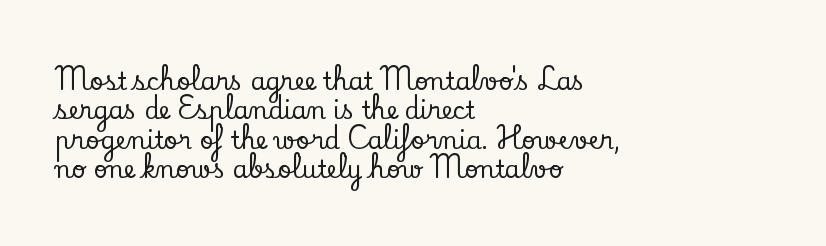
The image shows 24 px text type, upright; set left-aligned, line spacing 1.22x, normal letter spacing, not underlined.
